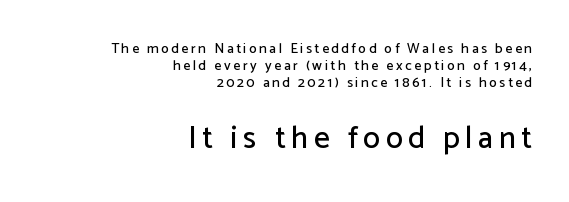
A bare baseline throughout the passage. Teacher's note: observe the even right margin — that is flush-right alignment. The letters in the lower block stand taller than those in the block above. Looks like regular typesetting: each glyph gets only the width it needs.
